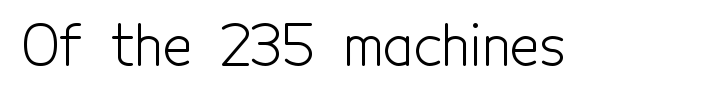
{"serif": "no", "italic": "no", "bold": "no", "weight": "light", "width": "condensed", "x_height": "medium", "monospaced": "no", "underline": "no", "letter_spacing": "normal", "letter_spacing_em": 0.0, "glyph_px": 56}
